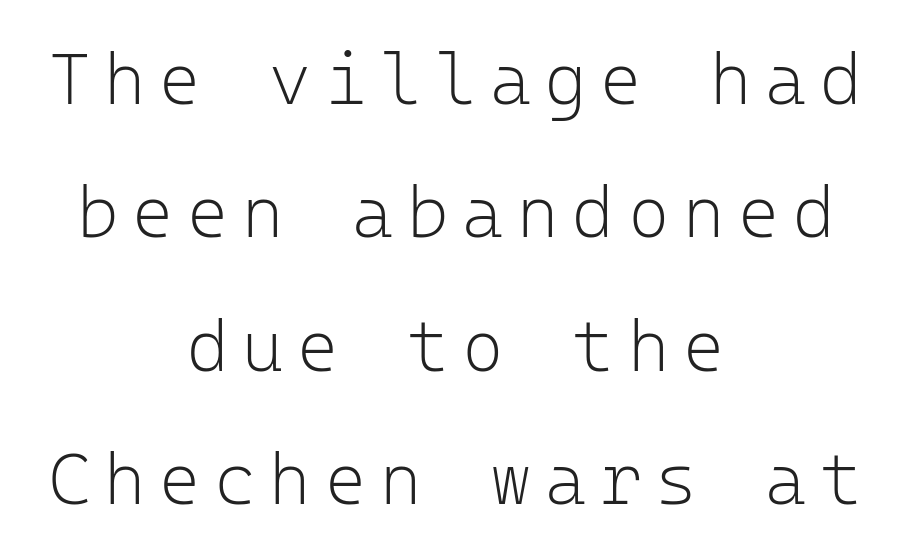
If you folded the block vertically in half, each line would mirror itself in length. Note: no serifs on the glyphs. The letters stand straight up with perfectly vertical stems. Letters have the restrained weight of plain body copy at most. Only glyphs here, with clear space below each row.
